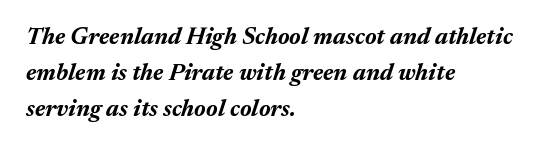
The text carries the slant typical of an italic or oblique font. On the weight axis this lands at bold, roughly 700. Here the glyphs are tracked normally, forming tight word shapes. Does the leading feel generous? No, just average. The area under the type is left untouched.
